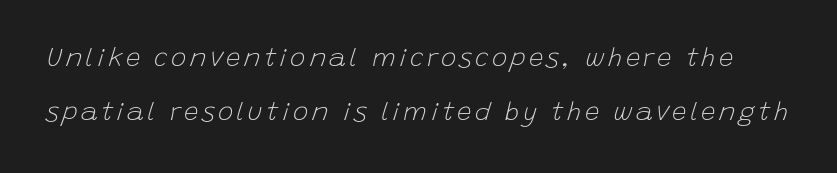
{"italic": "yes", "lean": "right", "slant_degrees": 15, "bold": "no", "underline": "no", "line_spacing": "loose", "line_spacing_ratio": 2.06, "glyph_px": 26}
